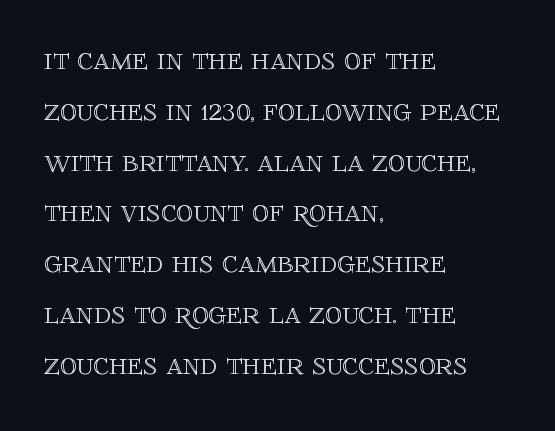
Q: Is the text italic (slanted)? A: No, it is upright.
Q: Is the text underlined? A: No.
Q: How is the paragraph aligned? A: Left-aligned.
Q: Is the spacing between letters normal or unusually wide? A: Normal.
Q: Is the spacing between lines tight, normal or loose? A: Normal.
Q: Width (condensed, normal, or wide)? A: Normal.
Q: x-height? A: Large.
Q: Monospaced? A: No.
